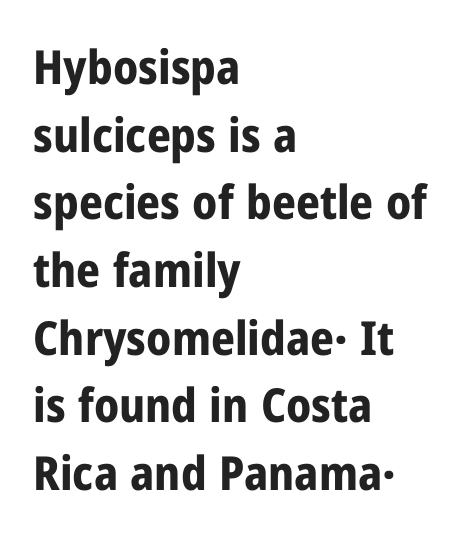
{"serif": "no", "italic": "no", "bold": "yes", "weight": "bold", "width": "condensed", "stroke_contrast": "low", "x_height": "medium", "monospaced": "no", "underline": "no", "align": "left", "line_spacing": "normal", "line_spacing_ratio": 1.44, "letter_spacing": "normal", "letter_spacing_em": 0.0, "glyph_px": 47}
